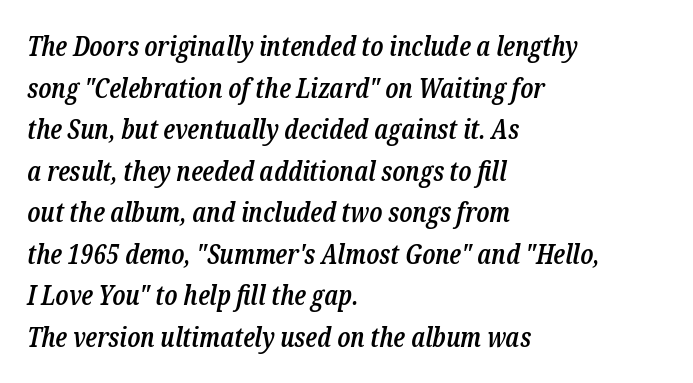
{"italic": "yes", "lean": "right", "slant_degrees": 12, "bold": "semi", "underline": "no", "align": "left", "line_spacing": "normal", "line_spacing_ratio": 1.54, "letter_spacing": "normal", "letter_spacing_em": 0.0, "glyph_px": 27}
